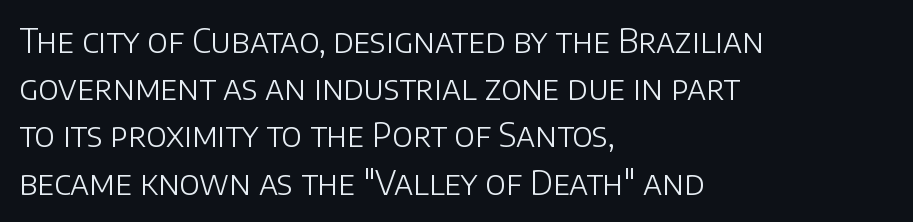
No extra ink here — the face is not bold. Unmarked baselines from the first word to the last. Are there feet on the stems? There aren't — it's a sans. Posture: vertical. Horizontal alignment here is leftward, the default for most running prose.
